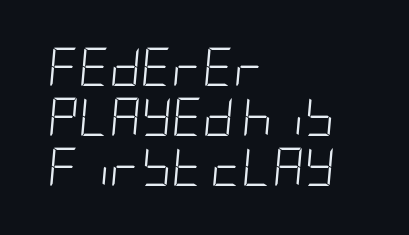
The image shows 38 px light, condensed type, italic (leaning right); set left-aligned, normal line spacing (1.32x), normal letter spacing, not underlined; low stroke contrast and a large x-height.
